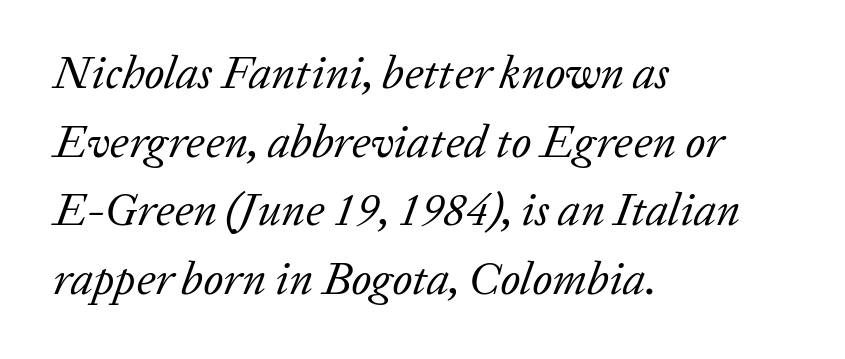
The image shows 46 px regular-weight serif type, italic (leaning right); set left-aligned, normal line spacing (1.49x), normal letter spacing, not underlined; low stroke contrast and a medium x-height.
